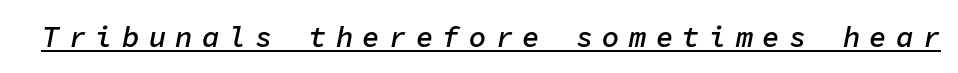
Q: Is the text bold? A: Semi-bold.
Q: Is the text italic (slanted)? A: Yes, it leans right by about 11 degrees.
Q: Is the text underlined? A: Yes.
Q: Is the spacing between letters normal or unusually wide? A: Unusually wide.
Q: Width (condensed, normal, or wide)? A: Normal.
Q: Stroke contrast? A: Low.
Q: x-height? A: Medium.
Q: Monospaced? A: Yes.
